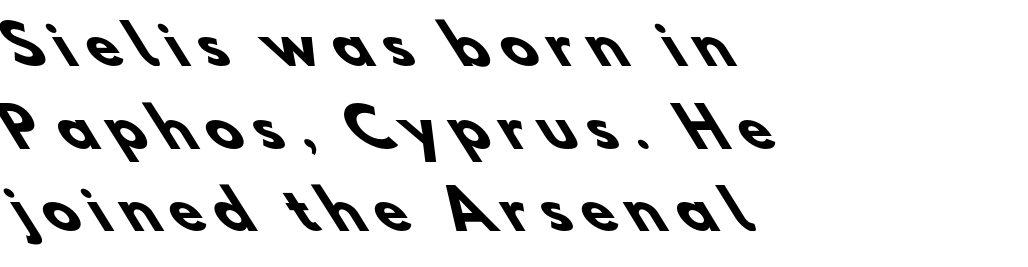
The image shows 53 px heavy sans-serif type; set left-aligned, normal line spacing (1.56x), unusually wide letter spacing (+0.25 em), not underlined; low stroke contrast and a small x-height.
